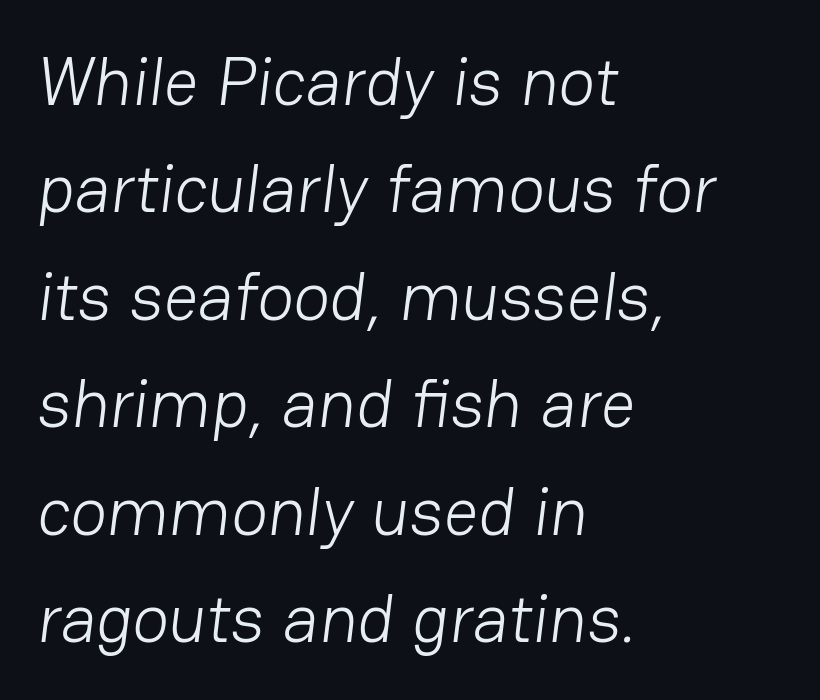
Think of a printed novel: that variable character pitch is what you see here. Serifs: no, the terminals of the letterforms are clean. Evenly set lines give the paragraph a standard silhouette. Is the block centered? No — it sits flush against the left margin. In terms of letterspacing, this is plain default setting. Heaviness? Minimal to ordinary, like unemphasized prose.
